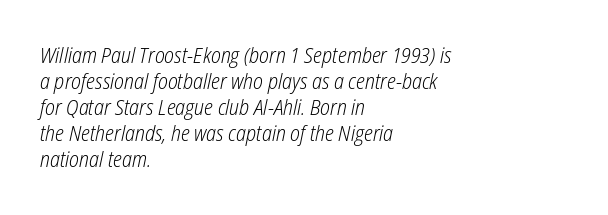
The font's italic variant was chosen for this text. Decoration check: the copy has no underline. The font sits on the lighter half of the weight spectrum, regular included. The ragged edge is on the right, which tells us the setting is flush left. The rendering keeps characters at their native spacing.
